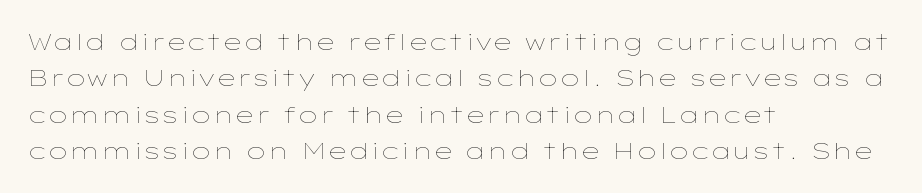
Compared with typical paragraphs, the rows here are spaced about the same. The letterforms sit at book weight or below. Ascenders rise straight up at ninety degrees. The lines are quadded left. Check the space under the baseline: it is left empty. Tracking value appears to be zero — textbook default spacing.
